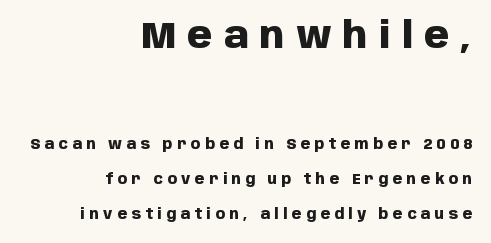
The image shows 36 px heavy sans-serif type, upright; set right-aligned, loose line spacing (2.49x), unusually wide letter spacing (+0.31 em), not underlined; the first (top) block is 2.57x larger; low stroke contrast and a large x-height.
